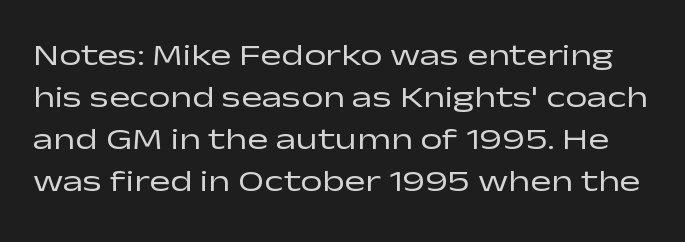
The image shows 31 px regular-weight, wide sans-serif type, upright; set normal line spacing (1.35x), normal letter spacing, not underlined; low stroke contrast and a medium x-height.
